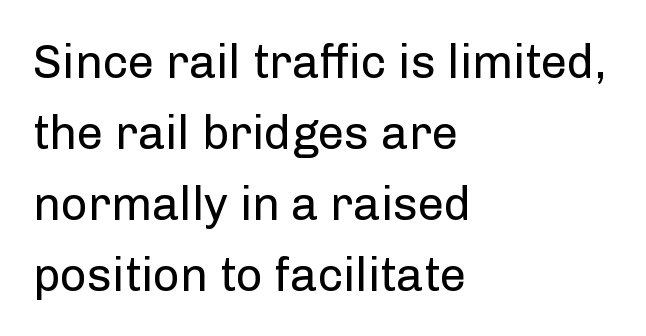
Words appear dense and cohesive because spacing is normal. Does the copy run flush right? No — it runs flush left. You can tell it's not italic because the verticals are truly vertical. These lines are rendered in a variable-pitch font. Observe the absence of serifs on each vertical stroke in this sample.
